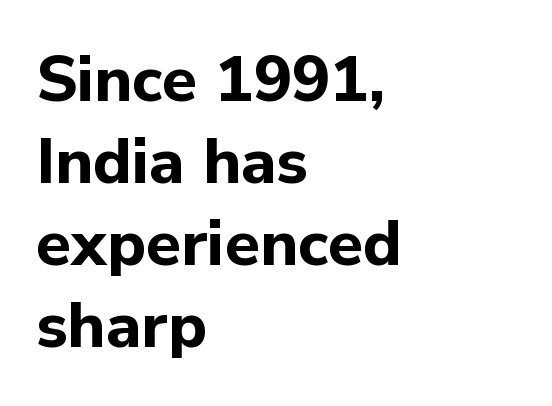
Q: Is the text bold? A: Yes.
Q: Is the text italic (slanted)? A: No, it is upright.
Q: Is the typeface a serif or a sans-serif typeface? A: Sans-serif.
Q: Is the text underlined? A: No.
Q: How is the paragraph aligned? A: Left-aligned.
Q: Is the spacing between letters normal or unusually wide? A: Normal.
Q: Is the spacing between lines tight, normal or loose? A: Normal.
Q: Width (condensed, normal, or wide)? A: Normal.
Q: Stroke contrast? A: Low.
Q: x-height? A: Medium.
Q: Monospaced? A: No.
